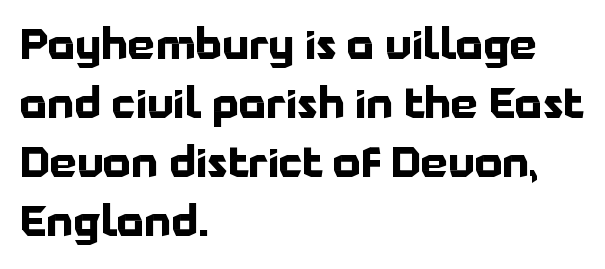
Q: Is the text bold? A: Yes.
Q: Is the text italic (slanted)? A: No, it is upright.
Q: Is the typeface a serif or a sans-serif typeface? A: Sans-serif.
Q: Is the text underlined? A: No.
Q: How is the paragraph aligned? A: Left-aligned.
Q: Is the spacing between letters normal or unusually wide? A: Normal.
Q: Is the spacing between lines tight, normal or loose? A: Normal.
Q: Width (condensed, normal, or wide)? A: Normal.
Q: Stroke contrast? A: Low.
Q: x-height? A: Medium.
Q: Monospaced? A: No.
